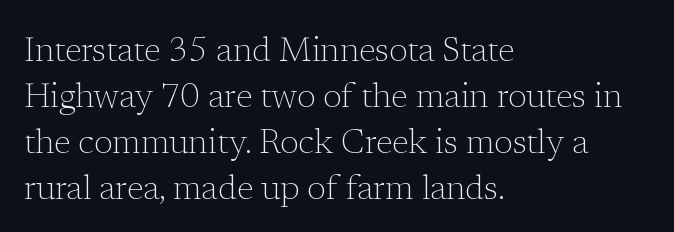
Q: Is the text bold? A: No.
Q: Is the text italic (slanted)? A: No, it is upright.
Q: Is the typeface a serif or a sans-serif typeface? A: Serif.
Q: Is the text underlined? A: No.
Q: How is the paragraph aligned? A: Left-aligned.
Q: Is the spacing between letters normal or unusually wide? A: Normal.
Q: Is the spacing between lines tight, normal or loose? A: Normal.
Q: Width (condensed, normal, or wide)? A: Normal.
Q: Stroke contrast? A: Low.
Q: x-height? A: Medium.
Q: Monospaced? A: No.
